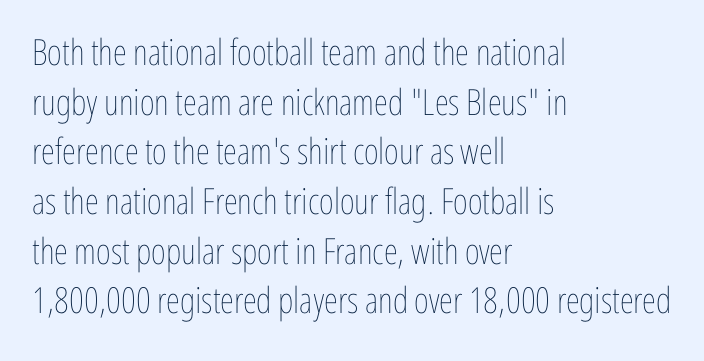
Q: Is the text bold? A: No.
Q: Is the text italic (slanted)? A: No, it is upright.
Q: Is the text underlined? A: No.
Q: How is the paragraph aligned? A: Left-aligned.
Q: Is the spacing between letters normal or unusually wide? A: Normal.
Q: Is the spacing between lines tight, normal or loose? A: Normal.
Q: Width (condensed, normal, or wide)? A: Condensed.
Q: Stroke contrast? A: Low.
Q: x-height? A: Medium.
Q: Monospaced? A: No.
